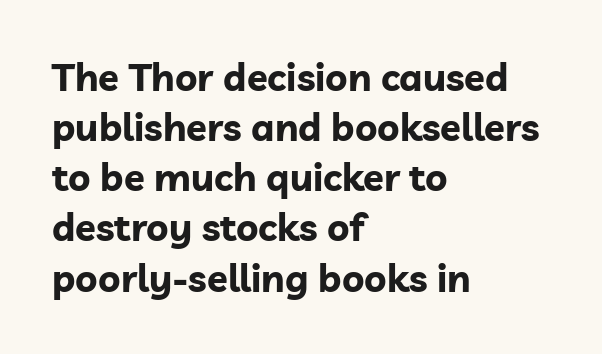
The image shows 38 px bold sans-serif type, upright; set left-aligned, normal line spacing (1.32x), normal letter spacing, not underlined; low stroke contrast and a medium x-height.
